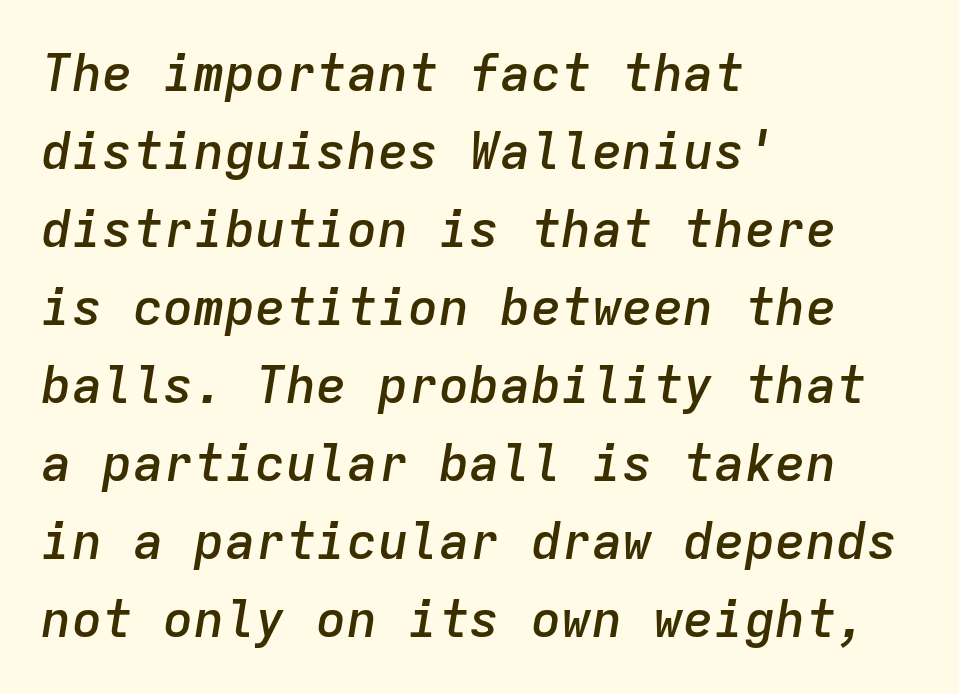
Q: Is the text bold? A: Semi-bold.
Q: Is the text italic (slanted)? A: Yes, it leans right by about 9 degrees.
Q: Is the text underlined? A: No.
Q: How is the paragraph aligned? A: Left-aligned.
Q: Is the spacing between letters normal or unusually wide? A: Normal.
Q: Is the spacing between lines tight, normal or loose? A: Normal.
Q: Width (condensed, normal, or wide)? A: Normal.
Q: Stroke contrast? A: Low.
Q: x-height? A: Medium.
Q: Monospaced? A: Yes.
